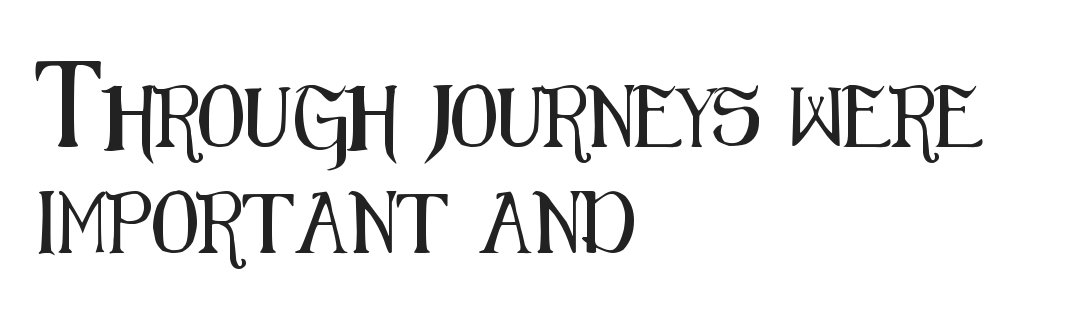
{"italic": "no", "width": "condensed", "stroke_contrast": "medium", "x_height": "medium", "monospaced": "no", "underline": "no", "align": "left", "line_spacing_ratio": 1.74, "letter_spacing": "normal", "letter_spacing_em": 0.0, "glyph_px": 61}
